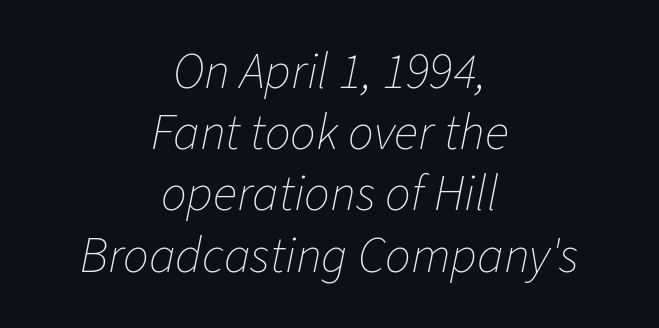
Q: Is the text bold? A: No.
Q: Is the text italic (slanted)? A: Yes, it leans right by about 11 degrees.
Q: Is the text underlined? A: No.
Q: How is the paragraph aligned? A: Centered.
Q: Is the spacing between letters normal or unusually wide? A: Normal.
Q: Width (condensed, normal, or wide)? A: Normal.
Q: Stroke contrast? A: Low.
Q: x-height? A: Medium.
Q: Monospaced? A: No.
